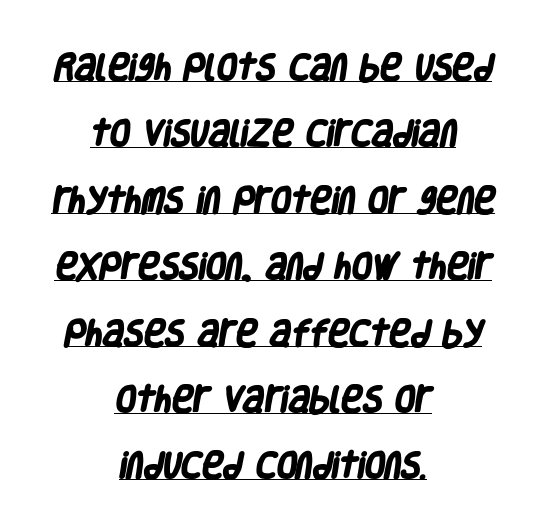
Q: Is the text bold? A: Yes.
Q: Is the typeface a serif or a sans-serif typeface? A: Sans-serif.
Q: Is the text underlined? A: Yes.
Q: How is the paragraph aligned? A: Centered.
Q: Is the spacing between letters normal or unusually wide? A: Normal.
Q: Is the spacing between lines tight, normal or loose? A: Loose.
Q: Width (condensed, normal, or wide)? A: Condensed.
Q: Stroke contrast? A: Low.
Q: x-height? A: Large.
Q: Monospaced? A: No.
